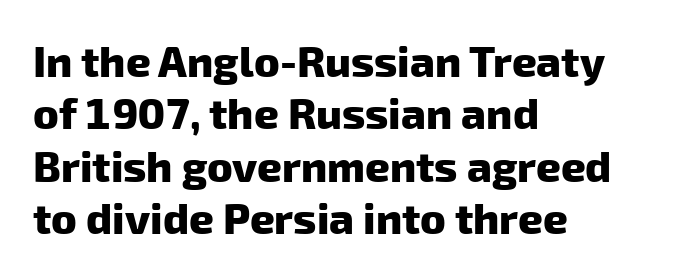
{"serif": "no", "bold": "yes", "weight": "heavy", "width": "normal", "stroke_contrast": "low", "x_height": "medium", "monospaced": "no", "underline": "no", "align": "left", "line_spacing_ratio": 1.22, "letter_spacing": "normal", "letter_spacing_em": 0.0, "glyph_px": 43}
